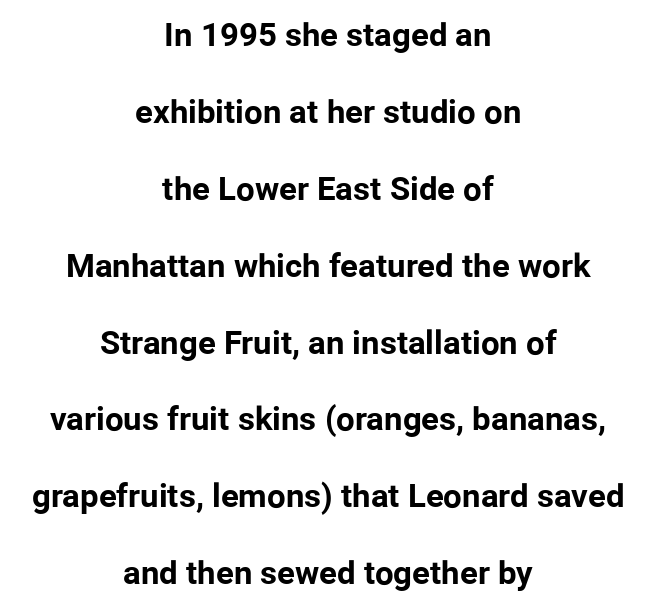
The glyphs are unaccompanied by any horizontal stroke below them. The space between consecutive lines is lavish. Is this a fixed-width face? No — the glyphs have proportional, varying widths. The tracking reads as untouched default to a designer's eye. On the weight axis this lands at bold, roughly 700.
